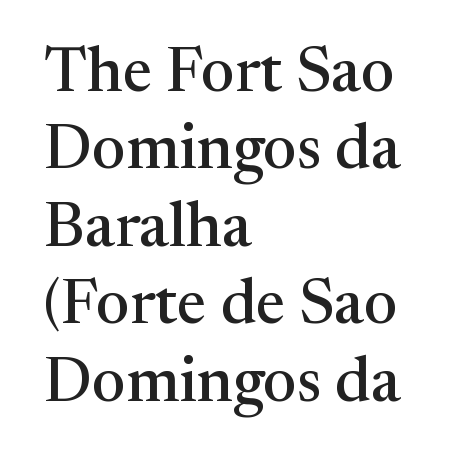
The image shows 63 px serif type, upright; set left-aligned, line spacing 1.23x, normal letter spacing, not underlined; medium stroke contrast and a medium x-height.
